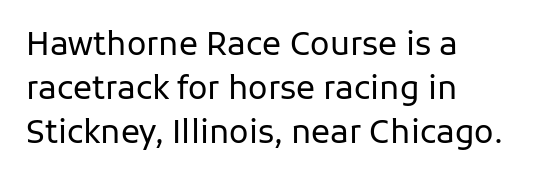
{"serif": "no", "italic": "no", "bold": "no", "weight": "regular", "width": "normal", "stroke_contrast": "low", "x_height": "medium", "monospaced": "no", "underline": "no", "align": "left", "line_spacing": "normal", "line_spacing_ratio": 1.37, "letter_spacing": "normal", "letter_spacing_em": 0.0, "glyph_px": 32}
